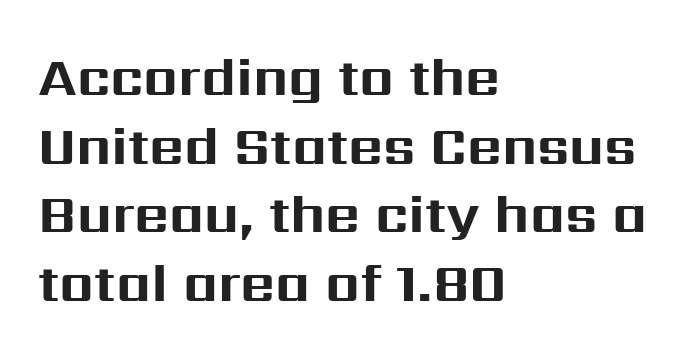
Leading matches the norm, producing a regular column. No extra tracking has been applied to these lines. The rendering anchors every line to the left-hand side. The passage shown is not underscored anywhere. The glyphs in this specimen are sans serif.
